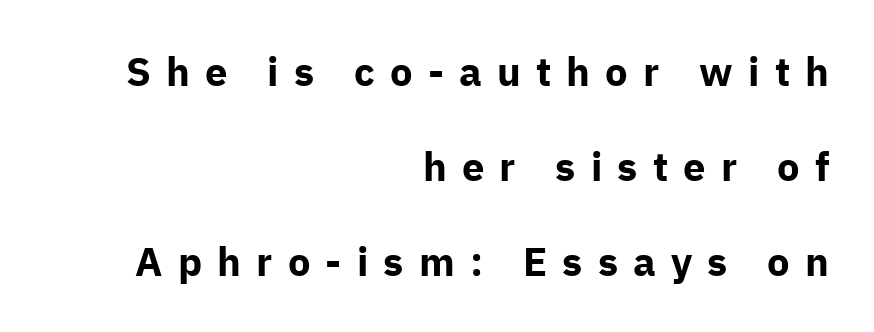
{"serif": "no", "italic": "no", "bold": "yes", "weight": "bold", "width": "normal", "stroke_contrast": "low", "x_height": "medium", "monospaced": "no", "underline": "no", "align": "right", "line_spacing": "loose", "line_spacing_ratio": 2.37, "letter_spacing": "wide", "letter_spacing_em": 0.38, "glyph_px": 40}
